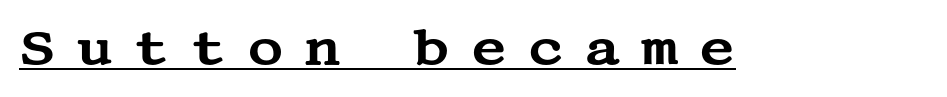
Honestly, the underline is the first thing you notice here. If you drew a line through each stem, it would be perfectly vertical. Check where the strokes stop: tiny serifs finish them off. The line texture is sparse and dotted thanks to wide tracking.
